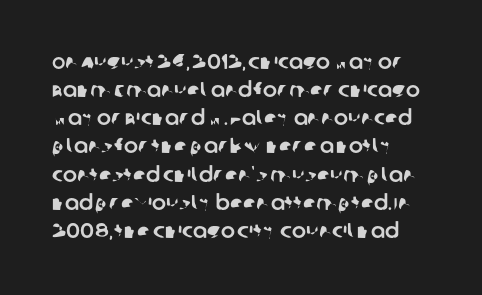
Normally led — the rows are evenly, conventionally spaced. Compared with typical body copy, the letter spacing here is the same. Beneath every word, the page is bare.
